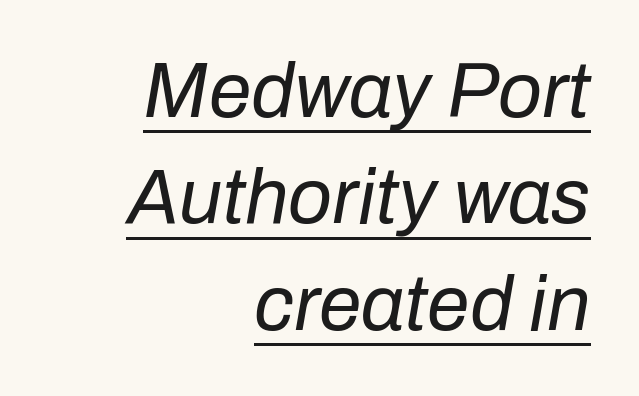
Summary of weight: not heavy and not bold. Somebody hit Ctrl+U on this one — the words are underlined. Caption: multi-line text, flush right, ragged left. One glance says typical: line gaps are just what's usual. Here the designer chose a conventional face with non-uniform glyph widths. Words appear dense and cohesive because spacing is normal.
